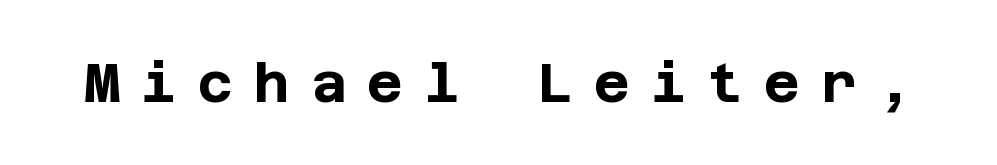
{"serif": "no", "italic": "no", "bold": "yes", "weight": "bold", "width": "normal", "stroke_contrast": "low", "x_height": "large", "underline": "no", "letter_spacing": "wide", "letter_spacing_em": 0.38, "glyph_px": 55}
